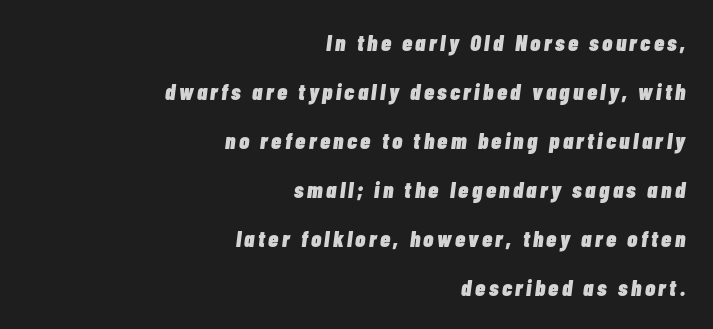
{"italic": "yes", "lean": "right", "slant_degrees": 7, "bold": "yes", "underline": "no", "align": "right", "line_spacing": "loose", "line_spacing_ratio": 2.13, "glyph_px": 23}
